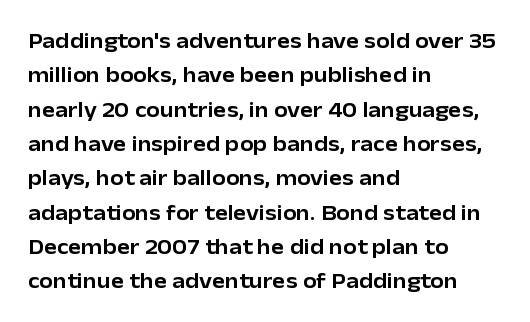
The image shows 22 px text type, upright; set left-aligned, normal line spacing (1.56x), normal letter spacing, not underlined.
